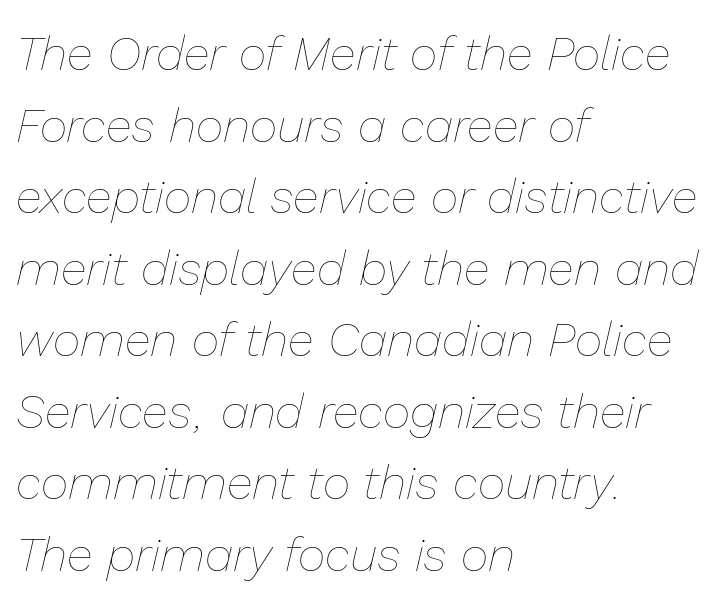
The image shows 48 px thin type, italic (leaning right); set left-aligned, normal line spacing (1.49x), normal letter spacing, not underlined; low stroke contrast and a medium x-height.
